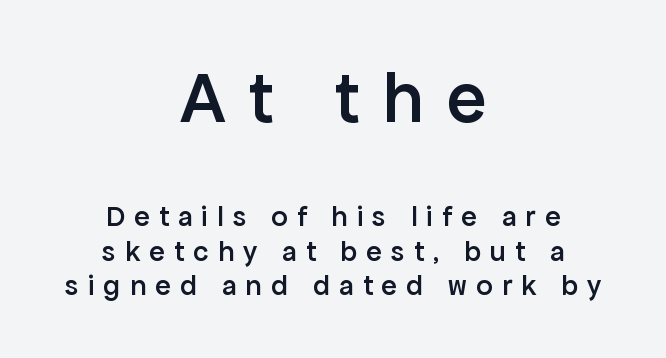
The image shows 73 px semibold sans-serif type, upright; set centered, line spacing 1.19x, unusually wide letter spacing (+0.32 em), not underlined; the first (top) block is 2.52x larger; low stroke contrast and a medium x-height.
